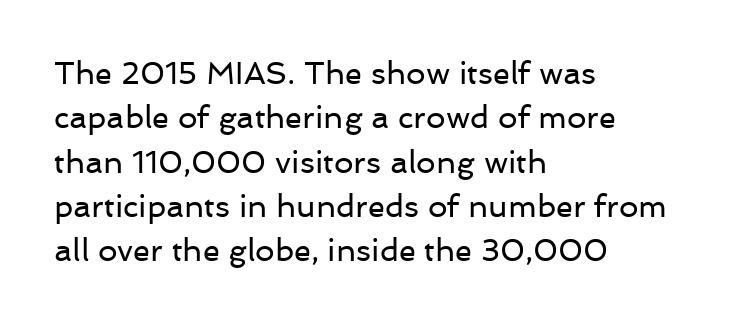
This rendering employs a face without finishing strokes, i.e., a sans-serif. The foot of each line stays bare and open. Each letter keeps its own natural width here, so spacing adapts to shape. Students, note that the glyphs here touch the page at normal intervals. The weight tops out at a normal text grade. Leading matches the norm, producing a regular column.
